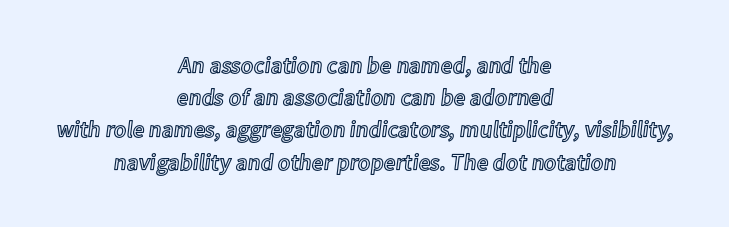
These lines sit exactly where default settings would place them. Visually the block forms a symmetrical silhouette, jagged on both flanks. Type without underlining. Students, note that the glyphs here touch the page at normal intervals.
